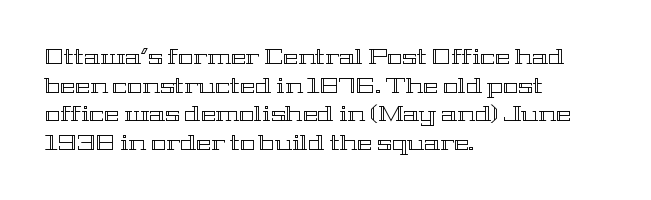
Q: Is the text italic (slanted)? A: No, it is upright.
Q: Is the text underlined? A: No.
Q: How is the paragraph aligned? A: Left-aligned.
Q: Is the spacing between letters normal or unusually wide? A: Normal.
Q: Is the spacing between lines tight, normal or loose? A: Normal.
